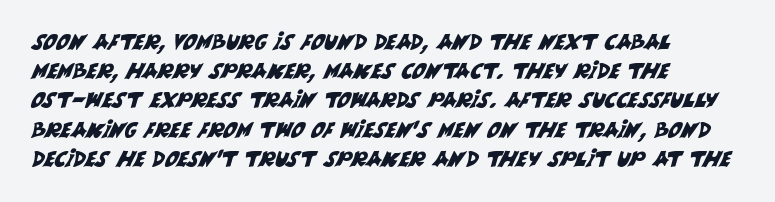
The image shows 21 px text type; set left-aligned, normal line spacing (1.39x), normal letter spacing, not underlined.
